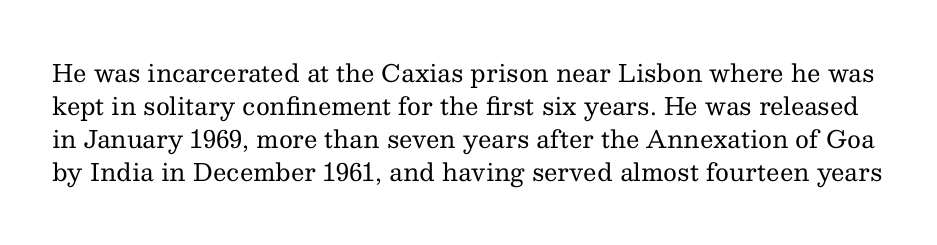
Q: Is the text bold? A: No.
Q: Is the text italic (slanted)? A: No, it is upright.
Q: Is the text underlined? A: No.
Q: Is the spacing between letters normal or unusually wide? A: Normal.
Q: Is the spacing between lines tight, normal or loose? A: Normal.
